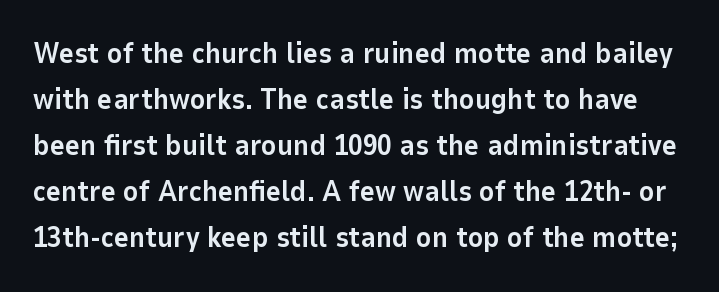
Q: Is the text bold? A: Yes.
Q: Is the text italic (slanted)? A: No, it is upright.
Q: Is the typeface a serif or a sans-serif typeface? A: Sans-serif.
Q: Is the text underlined? A: No.
Q: Is the spacing between letters normal or unusually wide? A: Normal.
Q: Is the spacing between lines tight, normal or loose? A: Normal.
Q: Width (condensed, normal, or wide)? A: Normal.
Q: Stroke contrast? A: Low.
Q: x-height? A: Medium.
Q: Monospaced? A: No.
